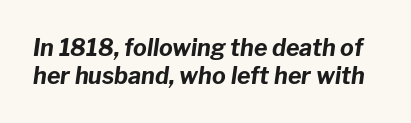
The image shows 23 px bold type, italic (leaning right); set line spacing 1.21x, normal letter spacing, not underlined.
